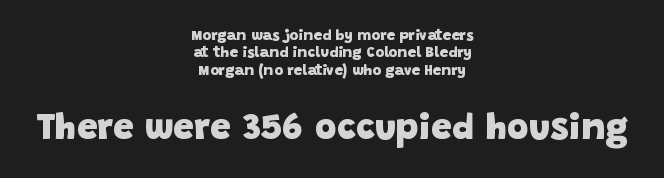
Q: Is the text bold? A: Yes.
Q: Is the typeface a serif or a sans-serif typeface? A: Sans-serif.
Q: Is the text underlined? A: No.
Q: How is the paragraph aligned? A: Centered.
Q: Is the spacing between letters normal or unusually wide? A: Normal.
Q: Which block of text is set in a larger size, the first (top) or the second (bottom)? A: The second (bottom) one.
Q: Width (condensed, normal, or wide)? A: Normal.
Q: Stroke contrast? A: Low.
Q: x-height? A: Large.
Q: Monospaced? A: No.
